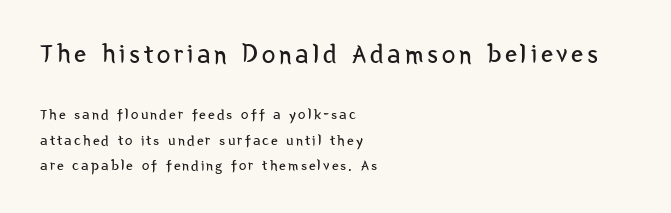
Q: Is the text bold? A: No.
Q: Is the text italic (slanted)? A: No, it is upright.
Q: Is the text underlined? A: No.
Q: How is the paragraph aligned? A: Left-aligned.
Q: Is the spacing between lines tight, normal or loose? A: Normal.
Q: Which block of text is set in a larger size, the first (top) or the second (bottom)? A: The first (top) one.
